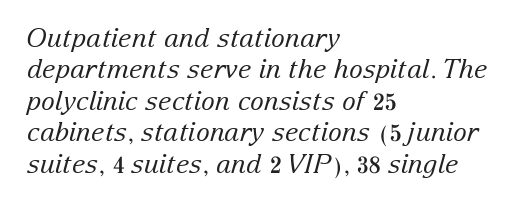
Q: Is the text bold? A: No.
Q: Is the text italic (slanted)? A: Yes, it leans right by about 15 degrees.
Q: Is the text underlined? A: No.
Q: How is the paragraph aligned? A: Left-aligned.
Q: Is the spacing between letters normal or unusually wide? A: Normal.
